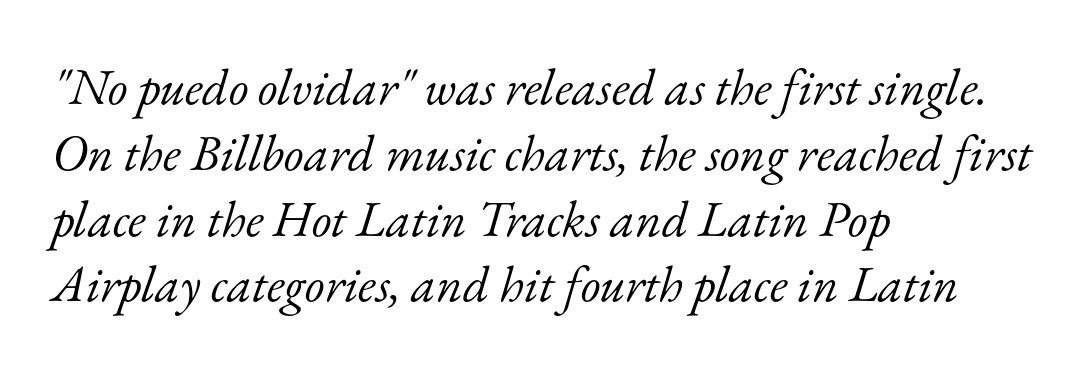
{"serif": "yes", "italic": "yes", "lean": "right", "slant_degrees": 17, "bold": "no", "weight": "light", "width": "normal", "stroke_contrast": "low", "x_height": "small", "monospaced": "no", "underline": "no", "align": "left", "line_spacing": "normal", "line_spacing_ratio": 1.29, "letter_spacing": "normal", "letter_spacing_em": 0.0, "glyph_px": 51}
